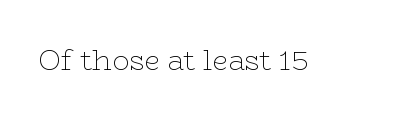
The font's upright variant was chosen for this text. Varying glyph widths throughout — classic text-font behaviour. Only glyphs here, with clear space below each row. Honestly, the letter spacing is just normal — you wouldn't notice it. In terms of letterform style, serifs are clearly present.
